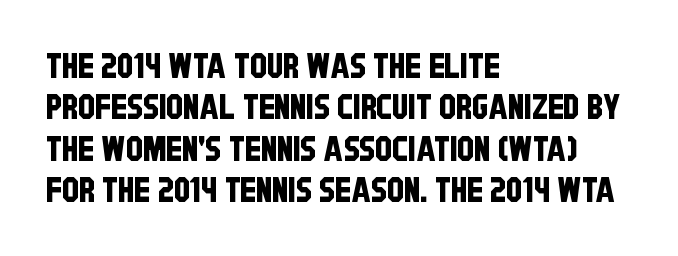
Looks like regular typesetting: each glyph gets only the width it needs. Serif or sans? Sans — the stroke terminals are bare. The paragraph shown leans on its left margin. The passage shown is not underscored anywhere. Letter spacing: default.
